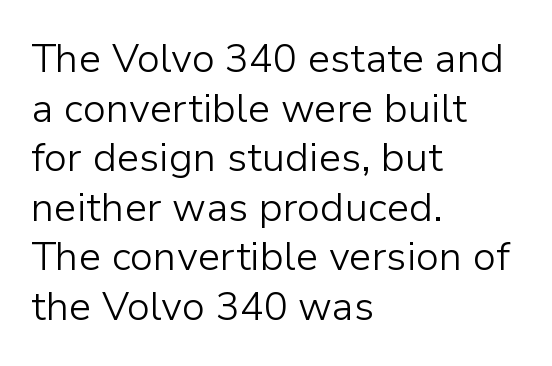
The image shows 40 px light sans-serif type, upright; set left-aligned, line spacing 1.24x, normal letter spacing, not underlined; low stroke contrast and a medium x-height.
